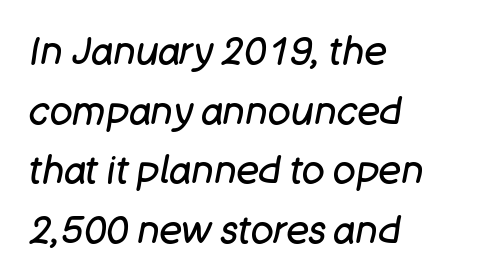
{"italic": "yes", "lean": "right", "slant_degrees": 11, "bold": "no", "weight": "regular", "width": "normal", "stroke_contrast": "low", "x_height": "large", "monospaced": "no", "underline": "no", "align": "left", "line_spacing": "normal", "line_spacing_ratio": 1.57, "letter_spacing": "normal", "letter_spacing_em": 0.0, "glyph_px": 38}
